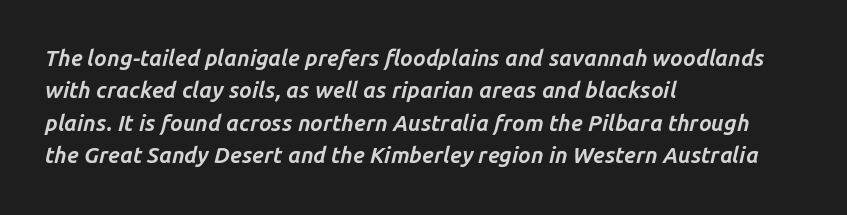
Characters are canted at an angle relative to the baseline's perpendicular. Interline gaps are of average width in this sample. One-word summary of the alignment: left. Observe the ordinary spacing: letters are neighbours, not strangers. The specimen omits any rule beneath the text block's lines.
